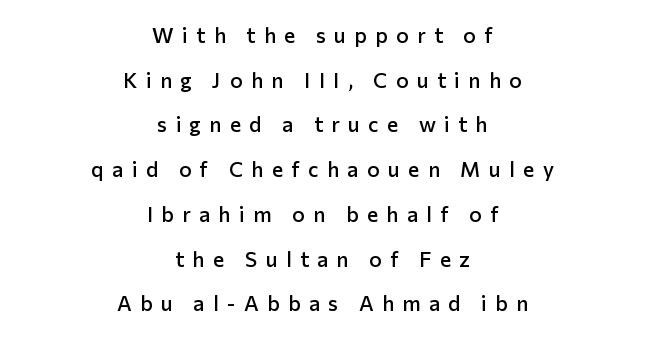
Q: Is the text bold? A: Semi-bold.
Q: Is the text italic (slanted)? A: No, it is upright.
Q: Is the text underlined? A: No.
Q: How is the paragraph aligned? A: Centered.
Q: Is the spacing between letters normal or unusually wide? A: Unusually wide.
Q: Is the spacing between lines tight, normal or loose? A: Loose.
